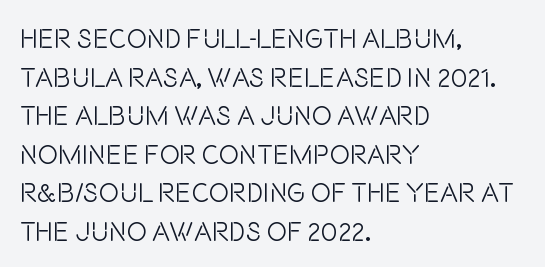
Stroke thickness stays within the range of a standard reading face or lighter. Notice how descenders clear the ascenders below comfortably — that's standard leading. There is no visible air inserted between adjacent glyphs. Casual observation: everything's shoved over to the left. The specimen omits any rule beneath the text block's lines. The letters stand straight up with perfectly vertical stems.
